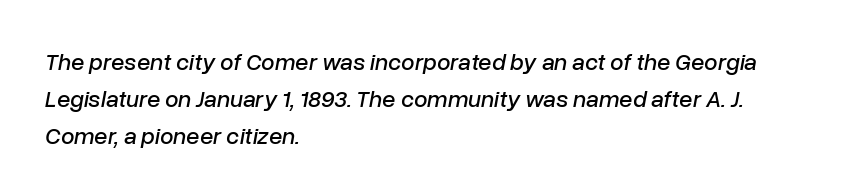
The whole block is typeset with a tilt. Typeset ragged right — the left edge is the straight one. The area under the type is left untouched. The vertical gap from one line to the next is medium.
